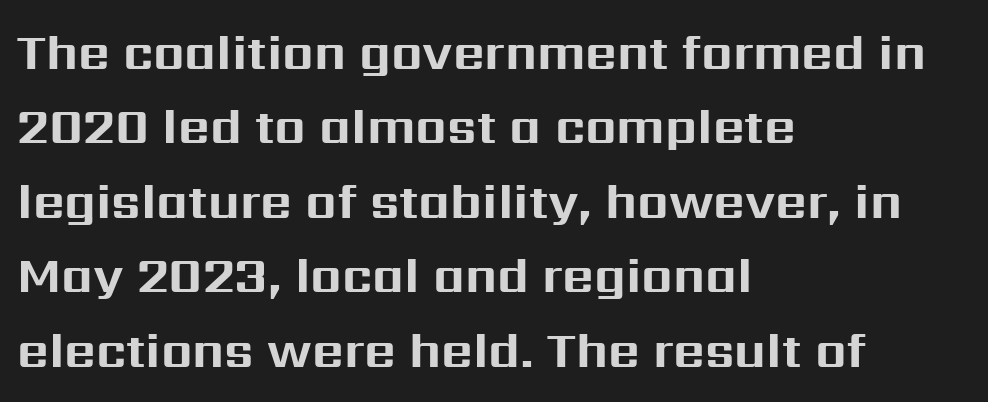
The letterforms sit shoulder to shoulder at normal distance. One-word summary of the alignment: left. When letters stand straight like this, we call the style roman or upright. Just letters on the line, the space beneath them empty.
